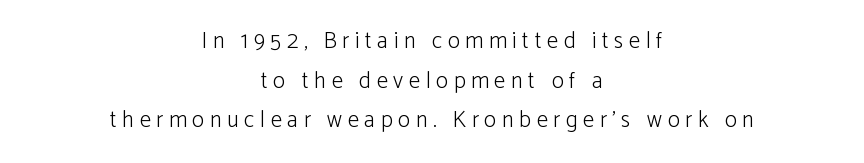
{"italic": "no", "bold": "no", "underline": "no", "align": "center", "line_spacing_ratio": 1.72, "letter_spacing": "wide", "letter_spacing_em": 0.24, "glyph_px": 23}
